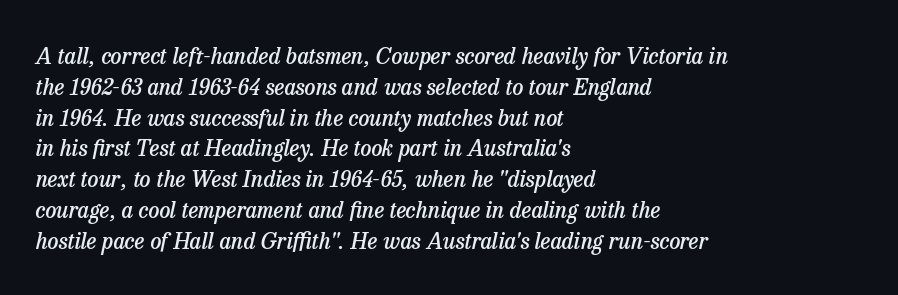
The image shows 22 px text type, italic (leaning right); set left-aligned, normal line spacing (1.4x), normal letter spacing, not underlined.
